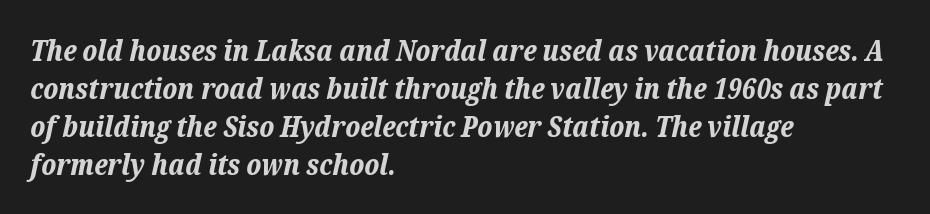
The image shows 29 px bold type, italic (leaning right); set left-aligned, normal line spacing (1.31x), normal letter spacing, not underlined; low stroke contrast and a medium x-height.
